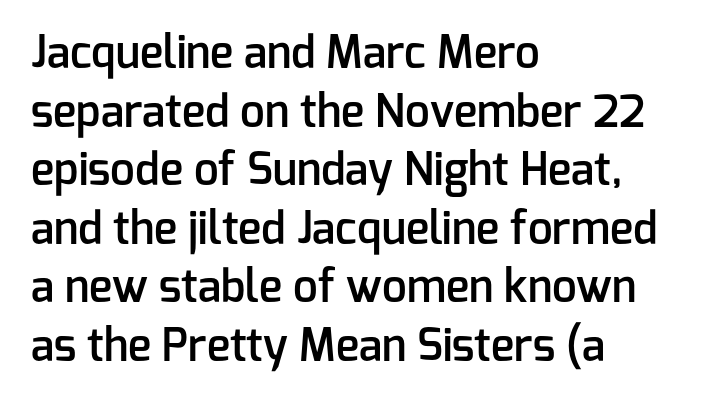
Q: Is the text bold? A: Semi-bold.
Q: Is the text italic (slanted)? A: No, it is upright.
Q: Is the typeface a serif or a sans-serif typeface? A: Sans-serif.
Q: Is the text underlined? A: No.
Q: How is the paragraph aligned? A: Left-aligned.
Q: Is the spacing between letters normal or unusually wide? A: Normal.
Q: Is the spacing between lines tight, normal or loose? A: Normal.
Q: Width (condensed, normal, or wide)? A: Normal.
Q: Stroke contrast? A: Low.
Q: x-height? A: Medium.
Q: Monospaced? A: No.
